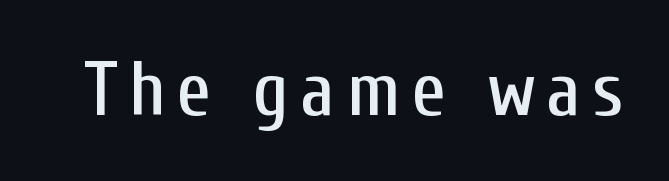
The strip under each line holds only bare page. These lines were composed using upright roman letters. These lines are rendered in a variable-pitch font. Font category for this specimen: sans-serif.
